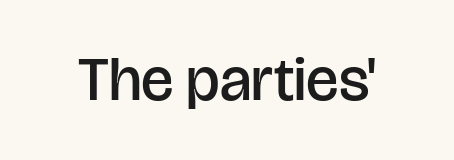
Q: Is the text bold? A: Semi-bold.
Q: Is the text italic (slanted)? A: No, it is upright.
Q: Is the typeface a serif or a sans-serif typeface? A: Sans-serif.
Q: Is the text underlined? A: No.
Q: Is the spacing between letters normal or unusually wide? A: Normal.
Q: Width (condensed, normal, or wide)? A: Normal.
Q: Stroke contrast? A: Low.
Q: x-height? A: Large.
Q: Monospaced? A: No.
